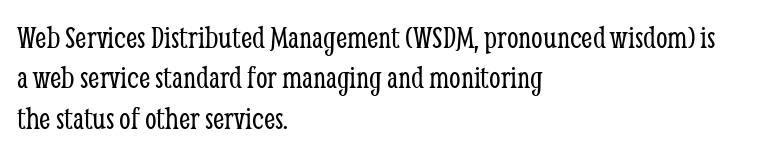
Q: Is the text bold? A: No.
Q: Is the text italic (slanted)? A: No, it is upright.
Q: Is the typeface a serif or a sans-serif typeface? A: Serif.
Q: Is the text underlined? A: No.
Q: How is the paragraph aligned? A: Left-aligned.
Q: Is the spacing between letters normal or unusually wide? A: Normal.
Q: Width (condensed, normal, or wide)? A: Condensed.
Q: Stroke contrast? A: Low.
Q: x-height? A: Medium.
Q: Monospaced? A: No.
